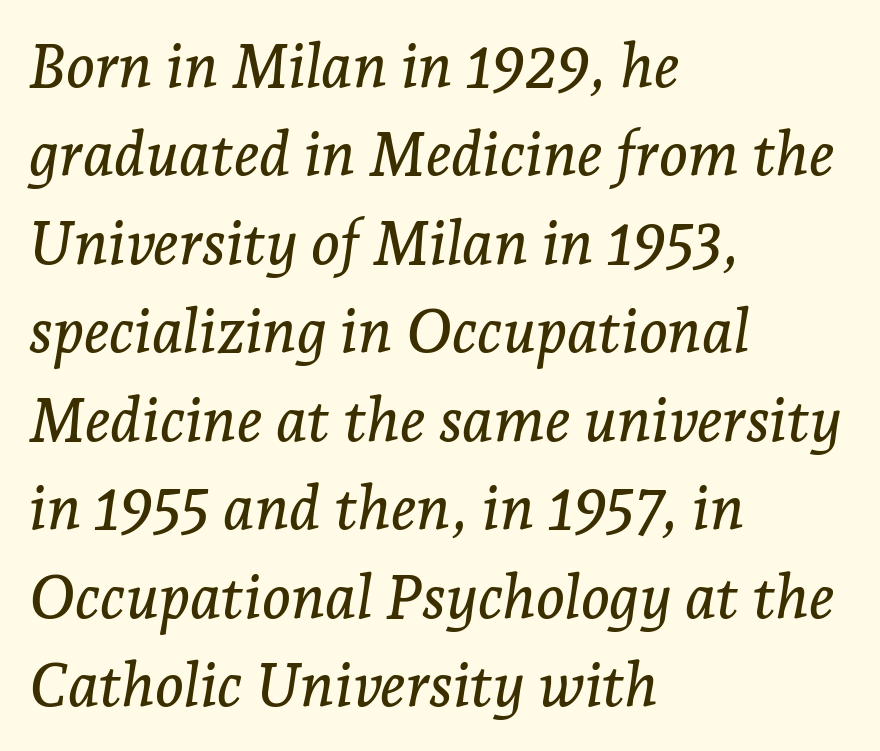
The font's italic variant was chosen for this text. Little horizontal feet cap the strokes, marking this as serif type. Short note: letters normally spaced. Baseline-to-baseline distance is the conventional proportion of letter height.
